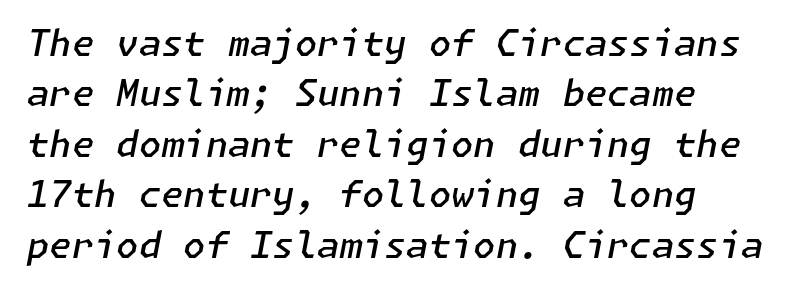
The image shows 36 px semibold type, italic (leaning right); set left-aligned, normal line spacing (1.4x), normal letter spacing, not underlined; low stroke contrast and a medium x-height.
